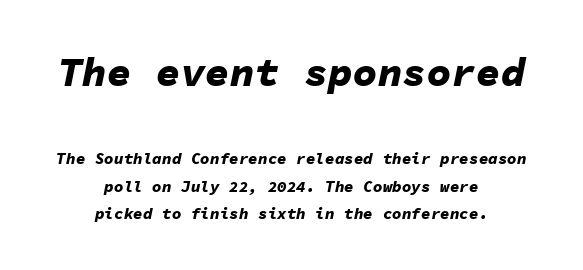
The letters in the upper block stand taller than those in the block below. The specimen omits any rule beneath the text block's lines. These lines are rendered in a fixed-pitch font. Pretty heavy lettering here — definitely bold. The rendering keeps characters at their native spacing. This sample is center-justified, so both line endings float freely.
